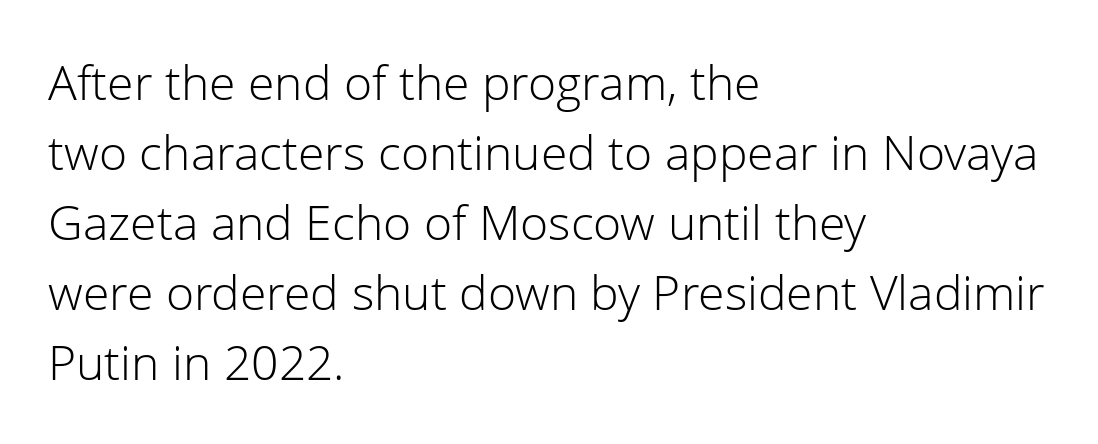
Q: Is the text bold? A: No.
Q: Is the text italic (slanted)? A: No, it is upright.
Q: Is the typeface a serif or a sans-serif typeface? A: Sans-serif.
Q: Is the text underlined? A: No.
Q: How is the paragraph aligned? A: Left-aligned.
Q: Is the spacing between letters normal or unusually wide? A: Normal.
Q: Is the spacing between lines tight, normal or loose? A: Normal.
Q: Width (condensed, normal, or wide)? A: Normal.
Q: Stroke contrast? A: Low.
Q: x-height? A: Medium.
Q: Monospaced? A: No.
